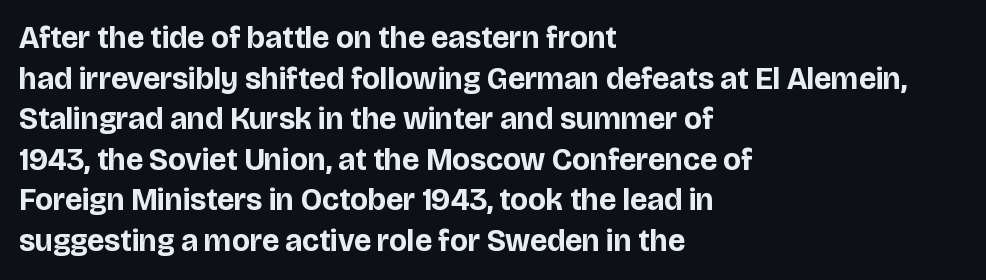
{"serif": "no", "italic": "no", "bold": "yes", "weight": "bold", "width": "normal", "stroke_contrast": "low", "x_height": "large", "monospaced": "no", "underline": "no", "align": "left", "line_spacing": "normal", "line_spacing_ratio": 1.31, "letter_spacing": "normal", "letter_spacing_em": 0.0, "glyph_px": 31}
